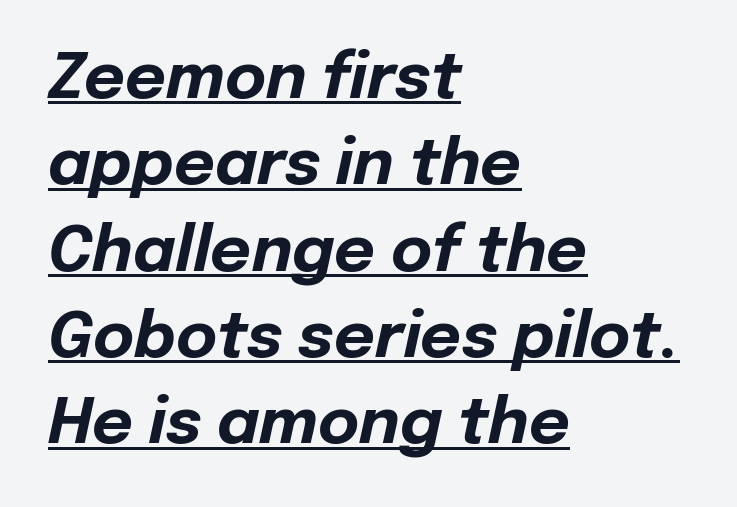
Q: Is the text bold? A: Yes.
Q: Is the text italic (slanted)? A: Yes, it leans right by about 12 degrees.
Q: Is the text underlined? A: Yes.
Q: How is the paragraph aligned? A: Left-aligned.
Q: Is the spacing between letters normal or unusually wide? A: Normal.
Q: Is the spacing between lines tight, normal or loose? A: Normal.
Q: Width (condensed, normal, or wide)? A: Normal.
Q: Stroke contrast? A: Low.
Q: x-height? A: Medium.
Q: Monospaced? A: No.
